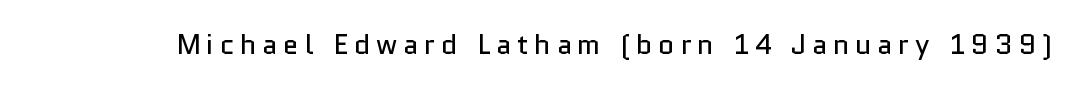
The image shows 28 px regular-weight sans-serif type, upright; set unusually wide letter spacing (+0.21 em), not underlined; low stroke contrast and a medium x-height.
